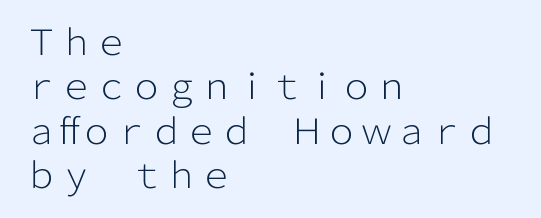
{"serif": "no", "italic": "no", "bold": "no", "weight": "light", "width": "normal", "stroke_contrast": "low", "x_height": "medium", "monospaced": "no", "underline": "no", "align": "left", "line_spacing": "normal", "line_spacing_ratio": 1.27, "letter_spacing": "normal", "letter_spacing_em": 0.0, "glyph_px": 35}
